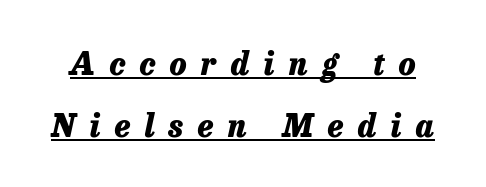
Q: Is the text bold? A: Yes.
Q: Is the text italic (slanted)? A: Yes, it leans right by about 13 degrees.
Q: Is the text underlined? A: Yes.
Q: Is the spacing between letters normal or unusually wide? A: Unusually wide.
Q: Is the spacing between lines tight, normal or loose? A: Loose.
Q: Width (condensed, normal, or wide)? A: Normal.
Q: Stroke contrast? A: Low.
Q: x-height? A: Medium.
Q: Monospaced? A: No.
